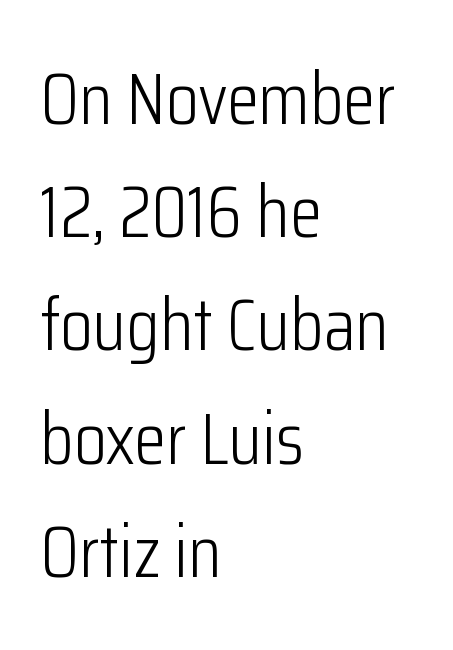
{"serif": "no", "italic": "no", "bold": "no", "weight": "light", "width": "condensed", "stroke_contrast": "low", "x_height": "medium", "monospaced": "no", "underline": "no", "align": "left", "line_spacing": "normal", "line_spacing_ratio": 1.53, "letter_spacing": "normal", "letter_spacing_em": 0.0, "glyph_px": 74}
